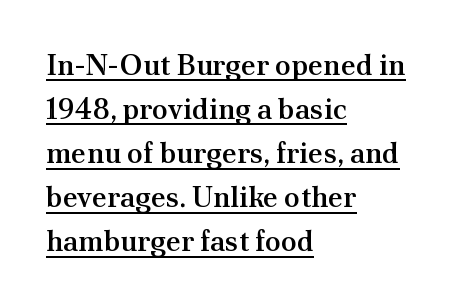
{"serif": "yes", "italic": "no", "bold": "semi", "weight": "semibold", "width": "normal", "stroke_contrast": "medium", "x_height": "small", "monospaced": "no", "underline": "yes", "align": "left", "line_spacing": "normal", "line_spacing_ratio": 1.52, "letter_spacing": "normal", "letter_spacing_em": 0.0, "glyph_px": 29}
